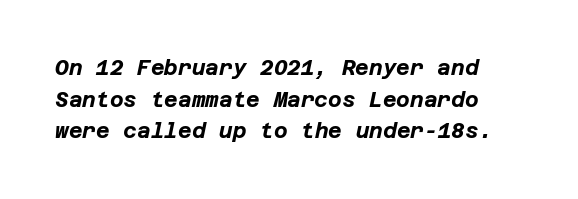
{"italic": "yes", "lean": "right", "slant_degrees": 12, "bold": "yes", "underline": "no", "line_spacing": "normal", "line_spacing_ratio": 1.51, "letter_spacing": "normal", "letter_spacing_em": 0.0, "glyph_px": 21}
